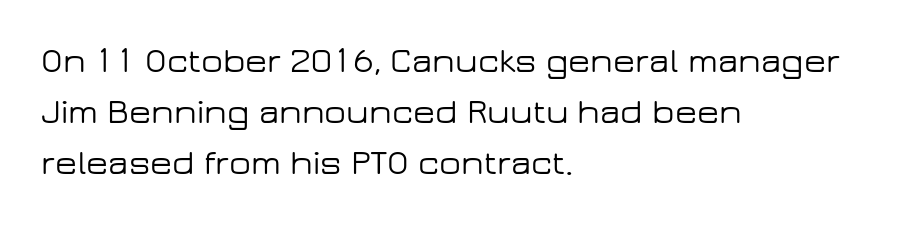
This sample keeps an unexceptional amount of space between lines. Honestly, there is no underline to notice here at all. Caption: multi-line text, flush left, ragged right. Short note: letters normally spaced.
